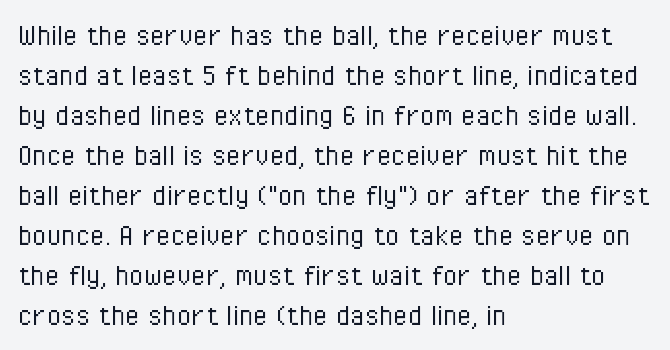
The image shows 33 px light, condensed sans-serif type, upright; set left-aligned, line spacing 1.21x, normal letter spacing, not underlined; low stroke contrast and a medium x-height.
